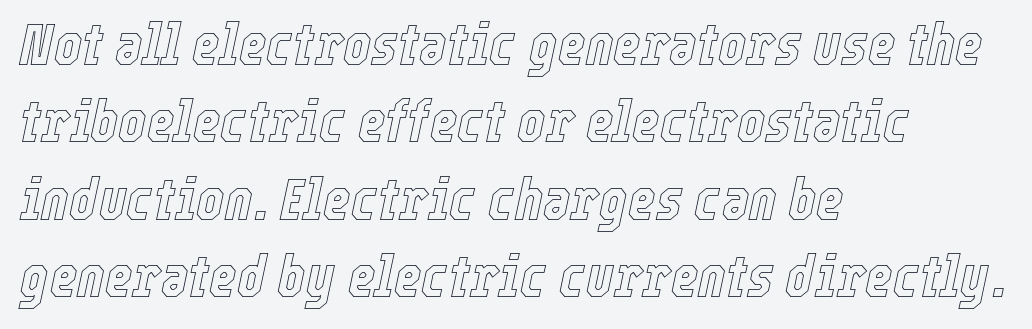
Q: Is the text italic (slanted)? A: Yes, it leans right by about 12 degrees.
Q: Is the text underlined? A: No.
Q: How is the paragraph aligned? A: Left-aligned.
Q: Is the spacing between letters normal or unusually wide? A: Normal.
Q: Is the spacing between lines tight, normal or loose? A: Normal.
Q: Width (condensed, normal, or wide)? A: Condensed.
Q: x-height? A: Medium.
Q: Monospaced? A: No.
